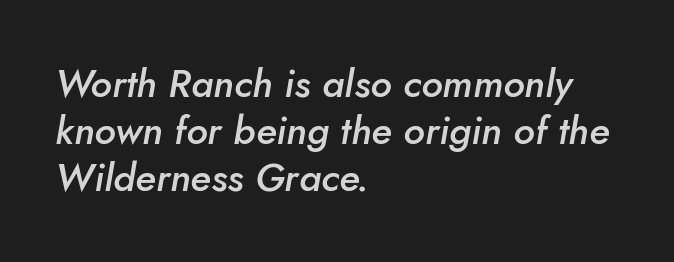
The image shows 39 px semibold type, italic (leaning right); set left-aligned, line spacing 1.21x, normal letter spacing, not underlined; low stroke contrast and a small x-height.
